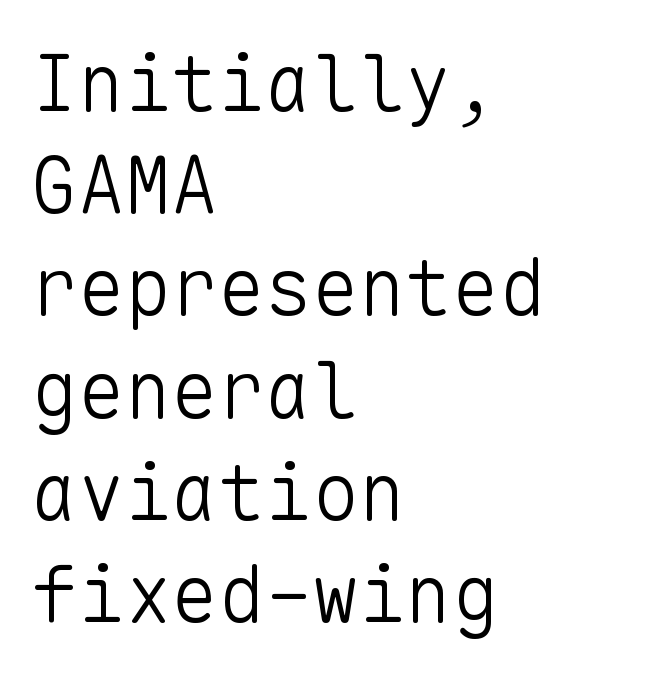
Q: Is the text bold? A: No.
Q: Is the text italic (slanted)? A: No, it is upright.
Q: Is the typeface a serif or a sans-serif typeface? A: Sans-serif.
Q: Is the text underlined? A: No.
Q: How is the paragraph aligned? A: Left-aligned.
Q: Is the spacing between letters normal or unusually wide? A: Normal.
Q: Is the spacing between lines tight, normal or loose? A: Normal.
Q: Width (condensed, normal, or wide)? A: Normal.
Q: Stroke contrast? A: Low.
Q: x-height? A: Medium.
Q: Monospaced? A: Yes.
